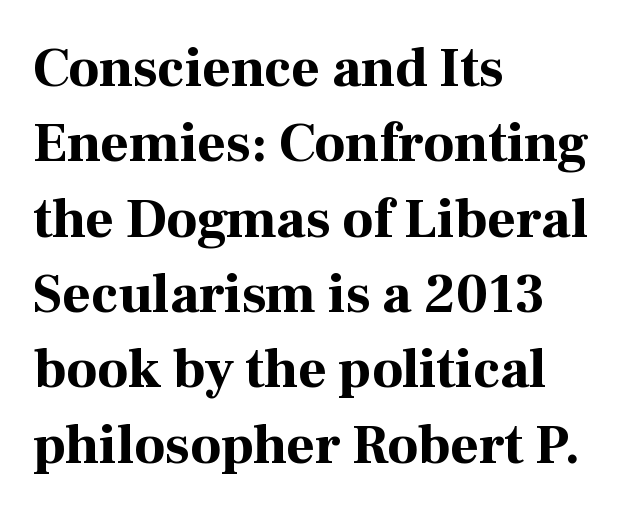
Q: Is the text bold? A: Yes.
Q: Is the text italic (slanted)? A: No, it is upright.
Q: Is the typeface a serif or a sans-serif typeface? A: Serif.
Q: Is the text underlined? A: No.
Q: How is the paragraph aligned? A: Left-aligned.
Q: Is the spacing between letters normal or unusually wide? A: Normal.
Q: Is the spacing between lines tight, normal or loose? A: Normal.
Q: Width (condensed, normal, or wide)? A: Normal.
Q: Stroke contrast? A: High.
Q: x-height? A: Medium.
Q: Monospaced? A: No.
